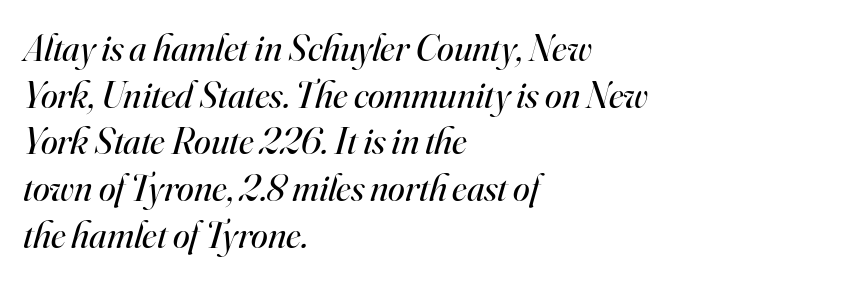
Teacher's note: observe the even left margin — that is flush-left alignment. This rendering features lettering with no underline. Notice how the stems are inclined rather than vertical — that's the hallmark of italics. This rendering employs a face with finishing strokes, i.e., a serif. Letter spacing: default.
